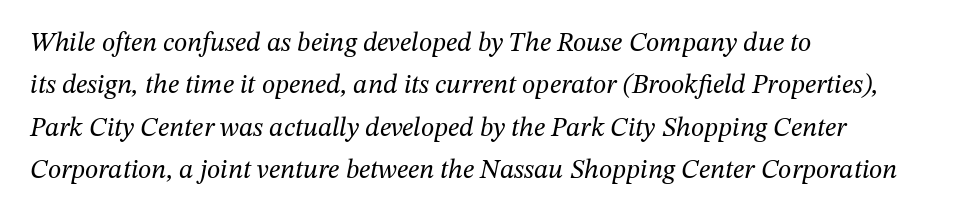
The image shows 27 px text type, italic (leaning right); set left-aligned, normal line spacing (1.57x), normal letter spacing, not underlined.
